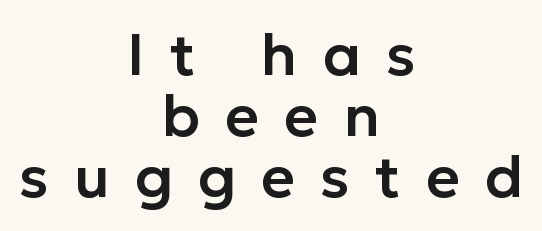
Q: Is the text italic (slanted)? A: No, it is upright.
Q: Is the typeface a serif or a sans-serif typeface? A: Sans-serif.
Q: Is the text underlined? A: No.
Q: How is the paragraph aligned? A: Centered.
Q: Is the spacing between letters normal or unusually wide? A: Unusually wide.
Q: Is the spacing between lines tight, normal or loose? A: Tight.
Q: Width (condensed, normal, or wide)? A: Normal.
Q: Stroke contrast? A: Low.
Q: x-height? A: Medium.
Q: Monospaced? A: No.
